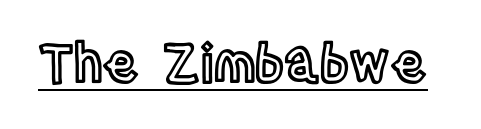
The passage shown is underscored from start to finish. Proportional: the letters do not fall into vertical columns. Unlike italic type, these characters show no tilt at all. Is the letter spacing exaggerated? No — it looks like the ordinary default.
